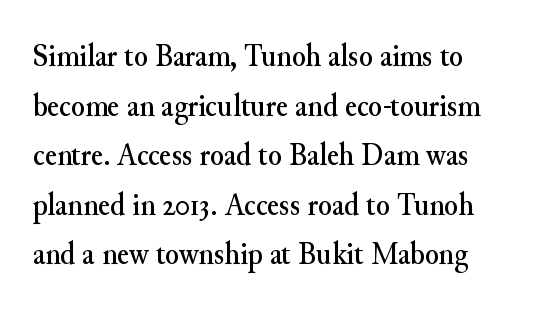
Honestly, there is no underline to notice here at all. Old-style or modern, the face here clearly has serifs. Varying glyph widths throughout — classic text-font behaviour. Regarding leading, the lines here are spaced in the standard way. Characters follow at the spacing the type designer built in.
